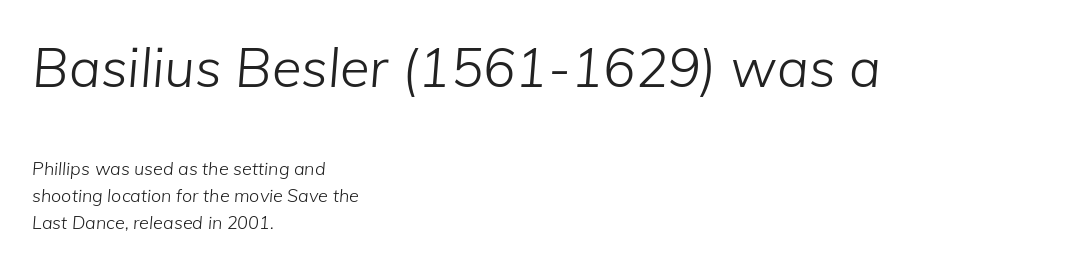
{"italic": "yes", "lean": "right", "slant_degrees": 5, "bold": "no", "weight": "light", "width": "normal", "stroke_contrast": "low", "x_height": "medium", "monospaced": "no", "underline": "no", "align": "left", "line_spacing": "normal", "line_spacing_ratio": 1.5, "letter_spacing": "normal", "letter_spacing_em": 0.0, "larger_block": "first", "size_ratio": 3.0, "glyph_px": 54}
